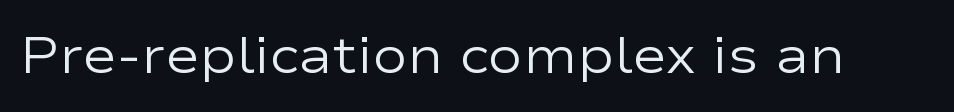
A typesetter would call this proportional, since set widths differ per character. Rule under the text: the space is simply empty. Counters stay open thanks to moderate or lighter strokes. What stands out about the letter spacing? Nothing — it is the standard amount. No feet cap the strokes, marking this as sans-serif type. Characters remain perfectly vertical along every line.
